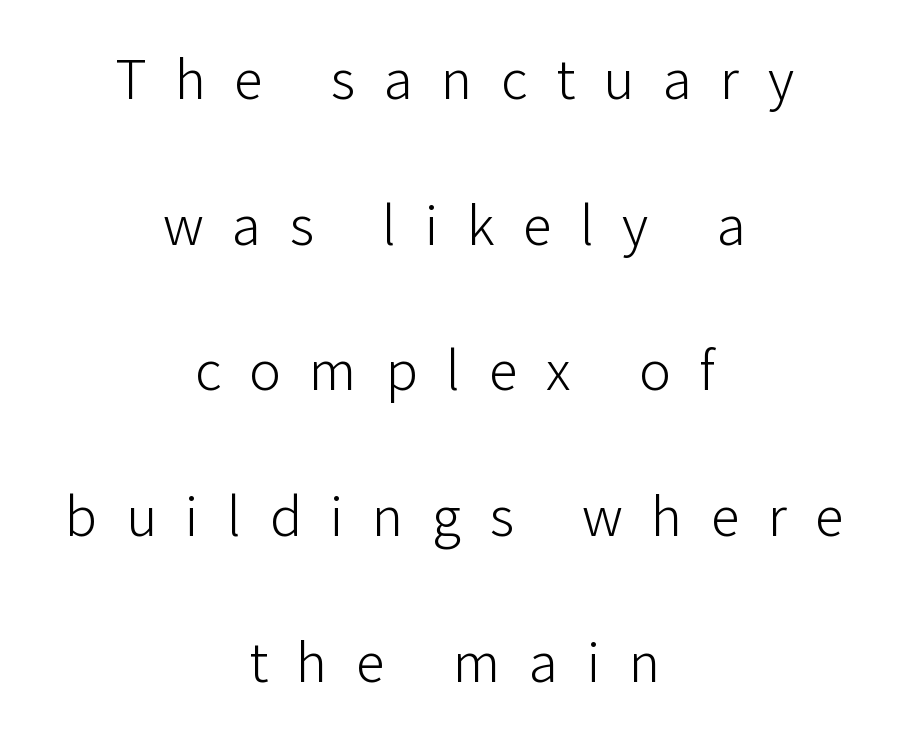
{"serif": "no", "italic": "no", "bold": "no", "weight": "light", "width": "normal", "stroke_contrast": "low", "x_height": "medium", "monospaced": "no", "underline": "no", "align": "center", "line_spacing": "loose", "line_spacing_ratio": 2.47, "letter_spacing": "wide", "letter_spacing_em": 0.48, "glyph_px": 59}
